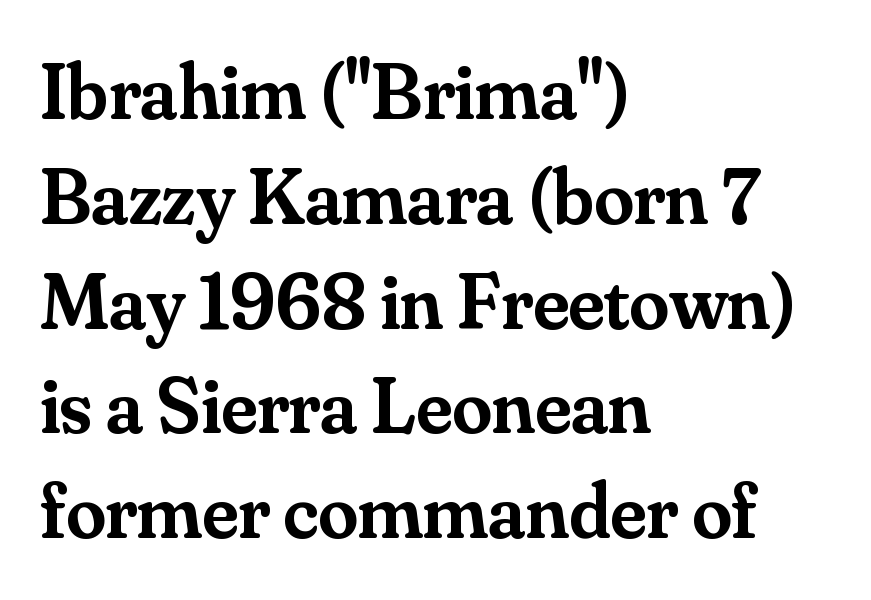
The image shows 80 px semibold serif type, upright; set left-aligned, normal line spacing (1.31x), normal letter spacing, not underlined; medium stroke contrast and a small x-height.
